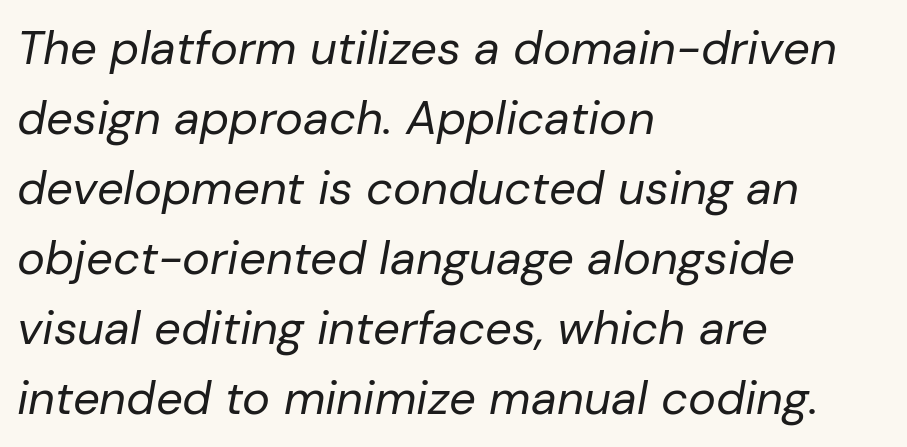
Q: Is the text bold? A: No.
Q: Is the text italic (slanted)? A: Yes, it leans right by about 10 degrees.
Q: Is the text underlined? A: No.
Q: How is the paragraph aligned? A: Left-aligned.
Q: Is the spacing between letters normal or unusually wide? A: Normal.
Q: Is the spacing between lines tight, normal or loose? A: Normal.
Q: Width (condensed, normal, or wide)? A: Normal.
Q: Stroke contrast? A: Low.
Q: x-height? A: Medium.
Q: Monospaced? A: No.
